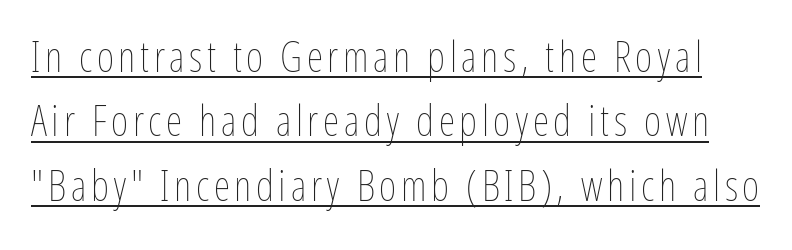
{"italic": "no", "bold": "no", "weight": "thin", "width": "condensed", "stroke_contrast": "low", "x_height": "medium", "monospaced": "no", "underline": "yes", "line_spacing": "normal", "line_spacing_ratio": 1.53, "glyph_px": 42}
